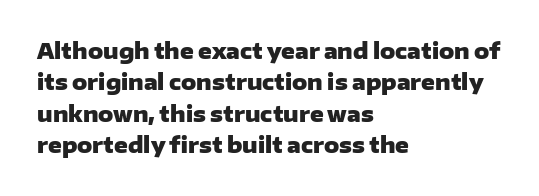
Set as a true bold cut, around the 700 mark. You can tell it's not italic because the verticals are truly vertical. Horizontally, the lines are justified to the leading edge only. Evenly set lines give the paragraph a standard silhouette. Just letters on the line, the space beneath them empty. Compared with typical body copy, the letter spacing here is the same.
